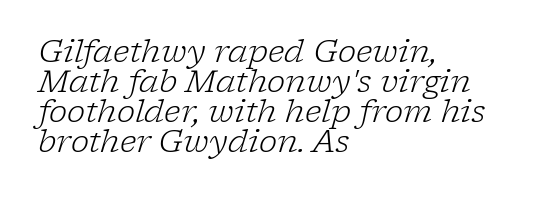
{"serif": "yes", "italic": "yes", "lean": "right", "slant_degrees": 17, "bold": "no", "weight": "light", "width": "normal", "stroke_contrast": "low", "x_height": "medium", "monospaced": "no", "underline": "no", "align": "left", "line_spacing": "tight", "line_spacing_ratio": 0.97, "letter_spacing": "normal", "letter_spacing_em": 0.0, "glyph_px": 31}
